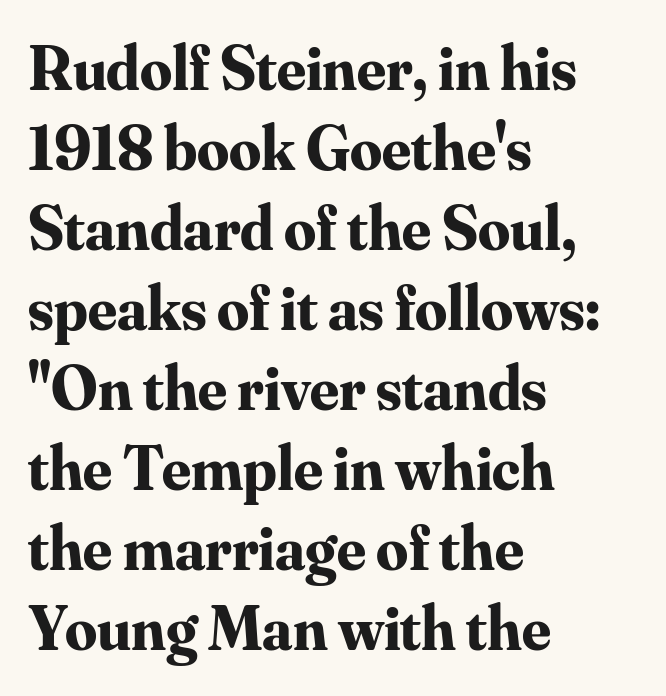
Q: Is the text bold? A: Yes.
Q: Is the text italic (slanted)? A: No, it is upright.
Q: Is the typeface a serif or a sans-serif typeface? A: Serif.
Q: Is the text underlined? A: No.
Q: How is the paragraph aligned? A: Left-aligned.
Q: Is the spacing between letters normal or unusually wide? A: Normal.
Q: Is the spacing between lines tight, normal or loose? A: Normal.
Q: Width (condensed, normal, or wide)? A: Normal.
Q: Stroke contrast? A: Medium.
Q: x-height? A: Small.
Q: Monospaced? A: No.
